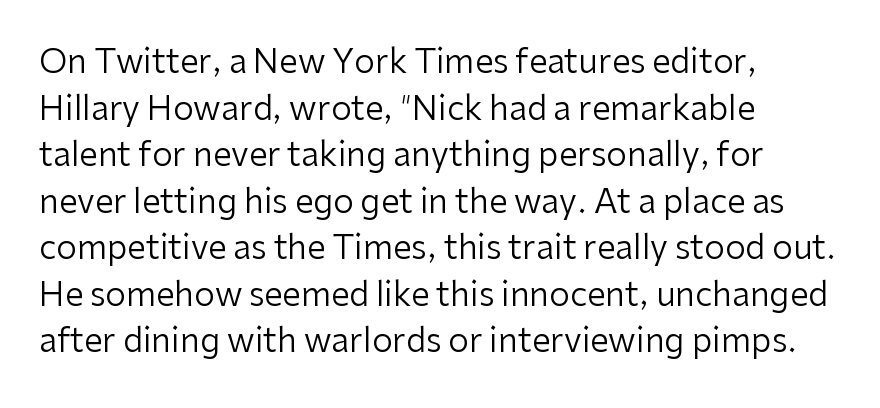
The face used here is rendered with its standard letterfit. This is not heavy type; no bold has been used. Underlining? Definitely not there. Vertically, the passage feels balanced, rows spaced as you'd expect. Think of a printed novel: that variable character pitch is what you see here. This sample uses an upright cut, with every glyph sitting square on the baseline.
